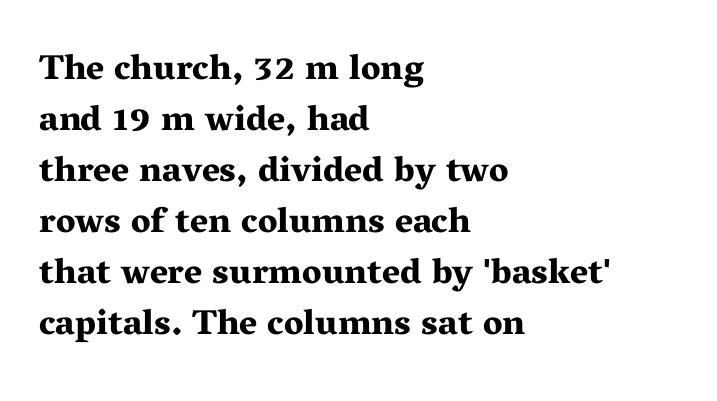
The image shows 35 px bold, wide serif type, upright; set left-aligned, normal line spacing (1.46x), normal letter spacing, not underlined; medium stroke contrast and a medium x-height.
